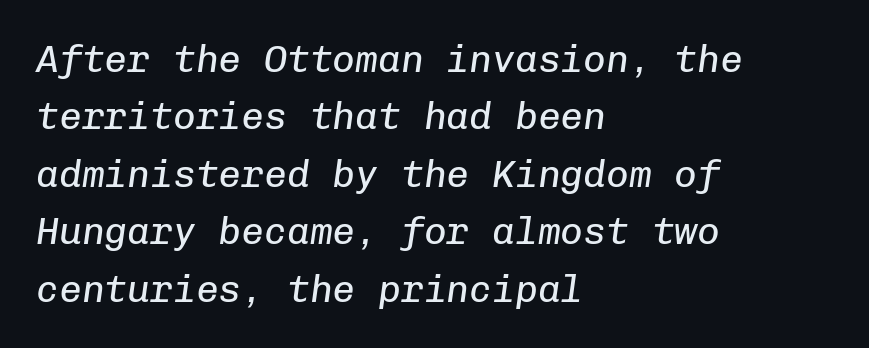
Q: Is the text bold? A: No.
Q: Is the text italic (slanted)? A: Yes, it leans right by about 8 degrees.
Q: Is the text underlined? A: No.
Q: How is the paragraph aligned? A: Left-aligned.
Q: Is the spacing between letters normal or unusually wide? A: Normal.
Q: Is the spacing between lines tight, normal or loose? A: Normal.
Q: Width (condensed, normal, or wide)? A: Normal.
Q: Stroke contrast? A: Low.
Q: x-height? A: Medium.
Q: Monospaced? A: Yes.
